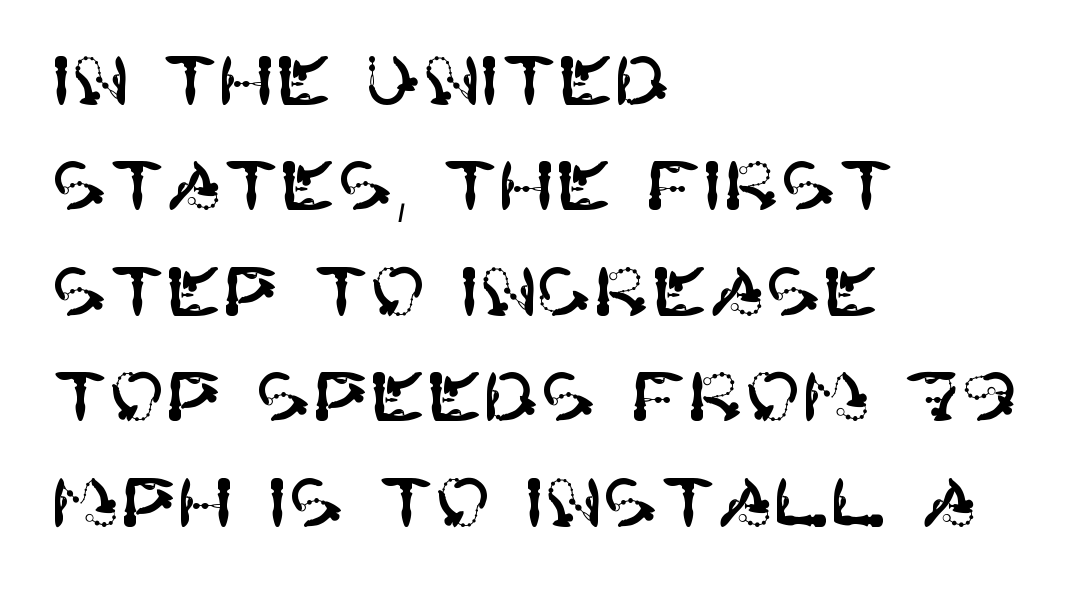
Q: Is the text italic (slanted)? A: No, it is upright.
Q: Is the typeface a serif or a sans-serif typeface? A: Sans-serif.
Q: Is the text underlined? A: No.
Q: How is the paragraph aligned? A: Left-aligned.
Q: Is the spacing between letters normal or unusually wide? A: Normal.
Q: Is the spacing between lines tight, normal or loose? A: Normal.
Q: Width (condensed, normal, or wide)? A: Normal.
Q: Stroke contrast? A: High.
Q: x-height? A: Large.
